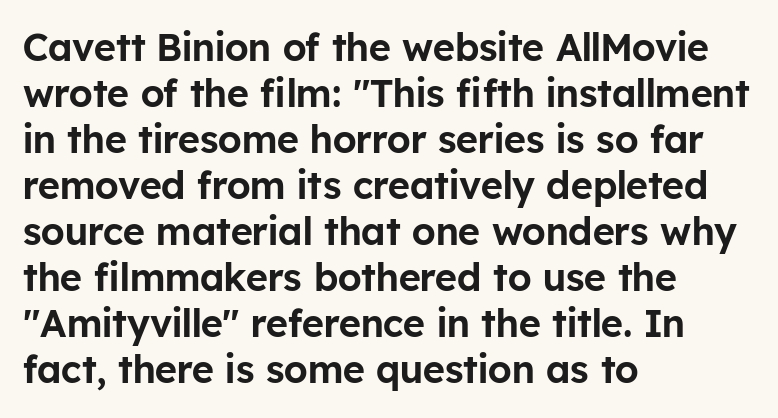
A sans-serif font was chosen for this passage. Characters follow at the spacing the type designer built in. Decoration check: the copy has no underline. This sample has the flowing, uneven cadence of proportional lettering. The letters stand straight up with perfectly vertical stems.
